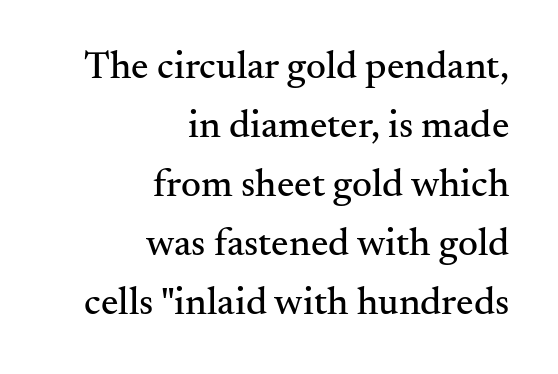
{"serif": "yes", "italic": "no", "width": "normal", "stroke_contrast": "medium", "x_height": "small", "monospaced": "no", "underline": "no", "align": "right", "line_spacing": "normal", "line_spacing_ratio": 1.51, "letter_spacing": "normal", "letter_spacing_em": 0.0, "glyph_px": 39}
